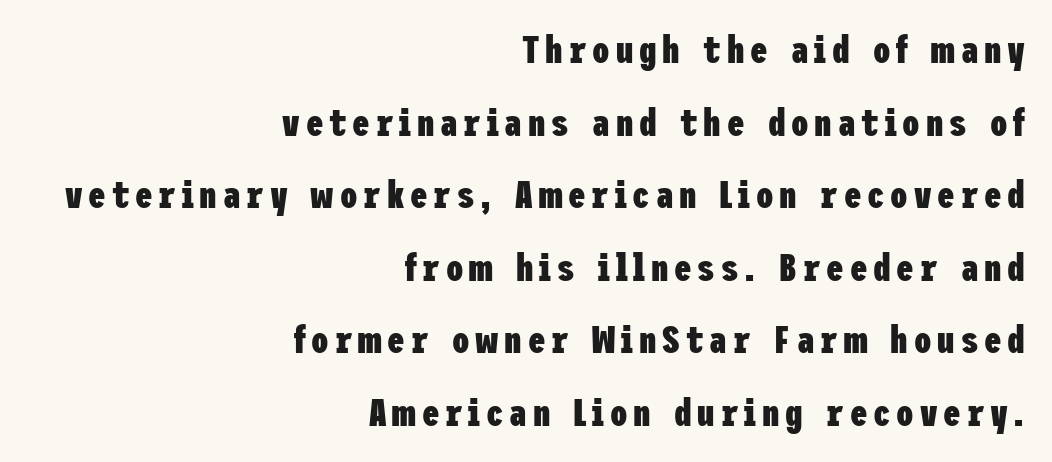
The font's upright variant was chosen for this text. Underlining? Definitely not there. The font is running at its bold setting. One-word summary of the alignment: right. This is sans-serif lettering, the kind often seen on screens and signage.
